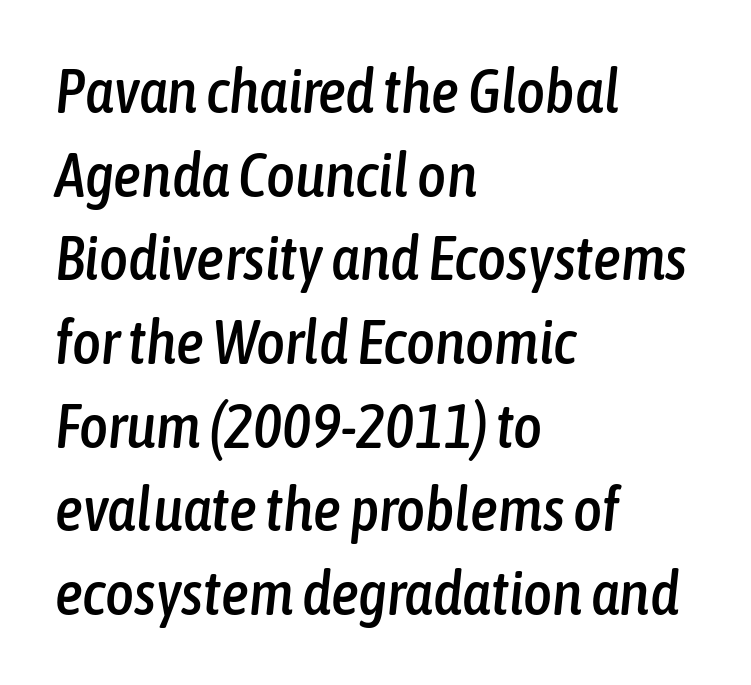
{"italic": "yes", "lean": "right", "slant_degrees": 6, "width": "condensed", "stroke_contrast": "low", "x_height": "medium", "monospaced": "no", "underline": "no", "align": "left", "line_spacing": "normal", "line_spacing_ratio": 1.35, "letter_spacing": "normal", "letter_spacing_em": 0.0, "glyph_px": 62}
